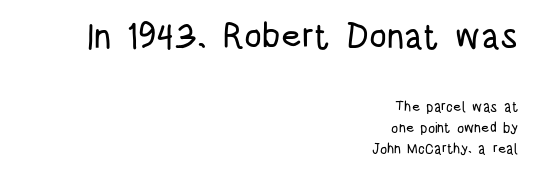
Students, note that the glyphs here touch the page at normal intervals. Do the characters align in a grid? No, the font is proportional. The rows are spaced the way most documents space them. Type size steps down from the first block to the second. Ordinary non-slanted type is in use. Short and long lines alike share a common ending point at right.
